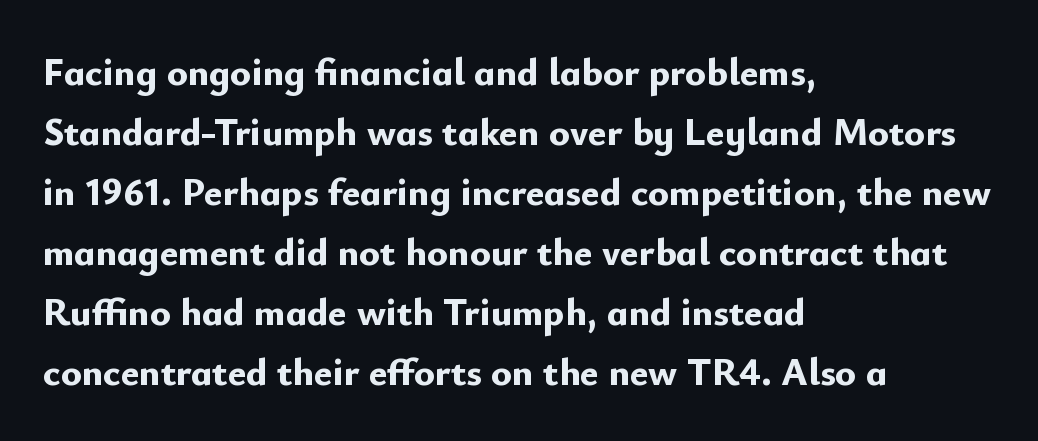
How heavy is the stroke? Heavy — this is a bold. Characters remain perfectly vertical along every line. The face used here is proportionally spaced, like ordinary book or web type. Is this a sans? Yes — the strokes have no serifs. A typesetter would call this leading conventional body-copy spacing.
